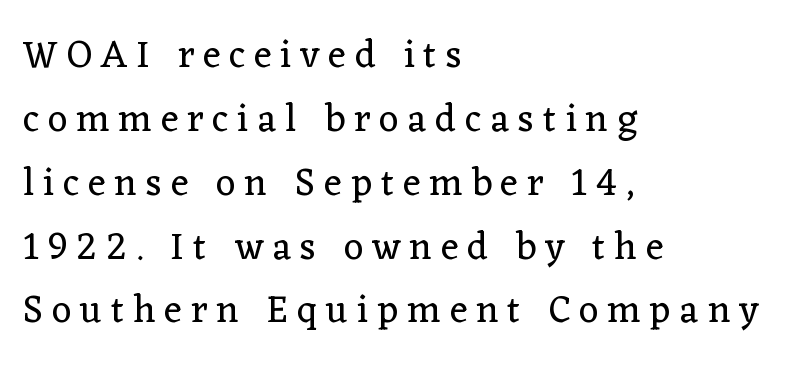
To sum up the face: it has serifs. Display-style spreading of the glyphs; the letterfit is very open. The weight tops out at a normal text grade. This sample has the flowing, uneven cadence of proportional lettering. The rag falls on the right side of this text block. The words here are not underlined.
